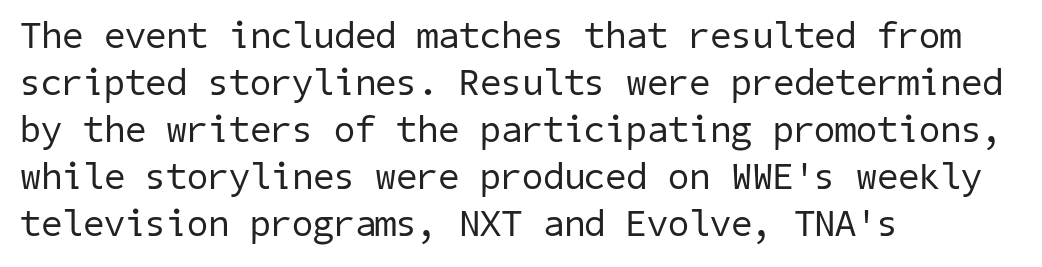
The image shows 38 px regular-weight sans-serif type; set left-aligned, line spacing 1.24x, normal letter spacing, not underlined; low stroke contrast and a medium x-height.
